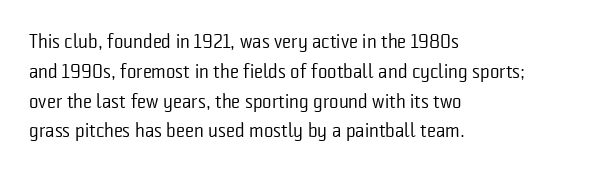
{"italic": "no", "bold": "no", "underline": "no", "align": "left", "line_spacing": "normal", "line_spacing_ratio": 1.49, "letter_spacing": "normal", "letter_spacing_em": 0.0, "glyph_px": 20}
